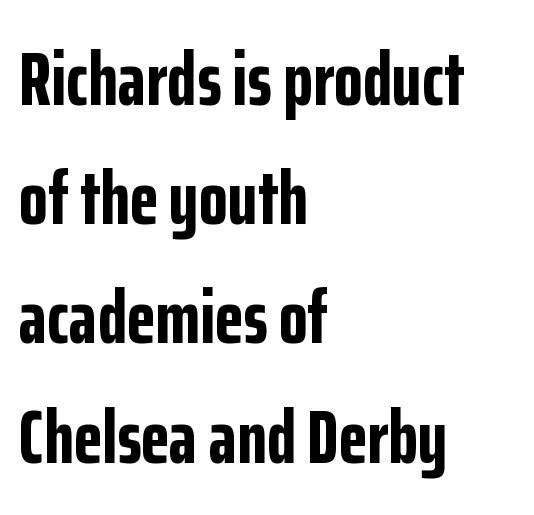
The image shows 75 px bold, condensed sans-serif type, upright; set left-aligned, normal line spacing (1.59x), normal letter spacing, not underlined; low stroke contrast and a medium x-height.
